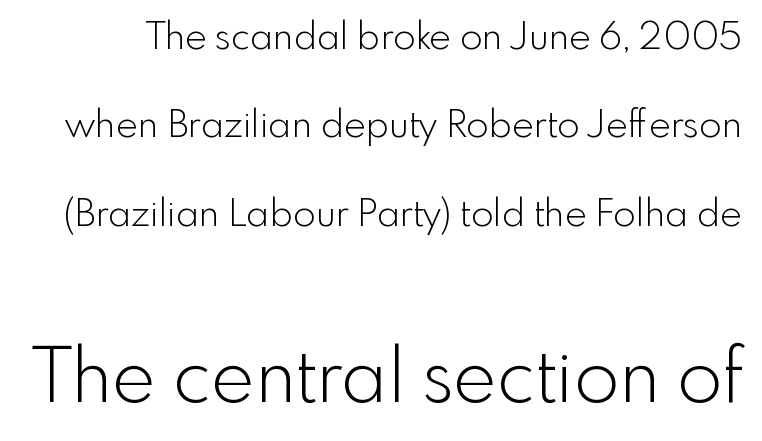
The image shows 74 px light sans-serif type, upright; set loose line spacing (2.39x), normal letter spacing, not underlined; the second (bottom) block is 2.0x larger; a small x-height.
